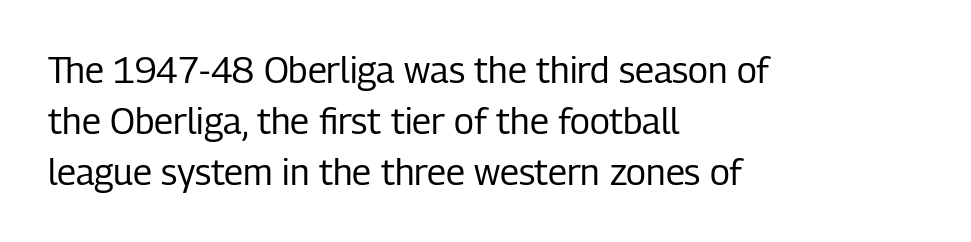
{"serif": "no", "italic": "no", "bold": "no", "weight": "regular", "width": "condensed", "stroke_contrast": "low", "x_height": "medium", "monospaced": "no", "underline": "no", "align": "left", "line_spacing": "normal", "line_spacing_ratio": 1.41, "letter_spacing": "normal", "letter_spacing_em": 0.0, "glyph_px": 36}
